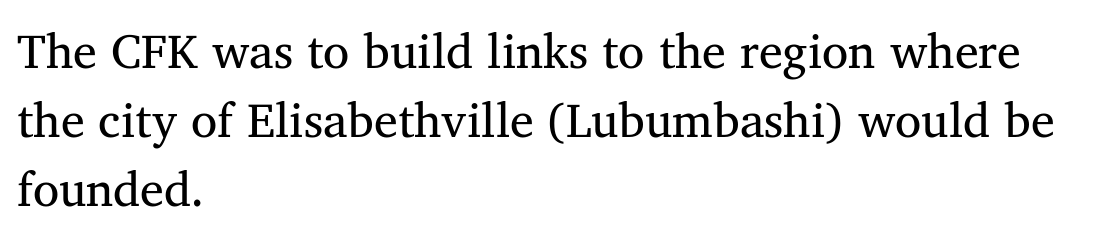
Q: Is the text bold? A: No.
Q: Is the text italic (slanted)? A: No, it is upright.
Q: Is the typeface a serif or a sans-serif typeface? A: Serif.
Q: Is the text underlined? A: No.
Q: How is the paragraph aligned? A: Left-aligned.
Q: Is the spacing between letters normal or unusually wide? A: Normal.
Q: Is the spacing between lines tight, normal or loose? A: Normal.
Q: Width (condensed, normal, or wide)? A: Normal.
Q: Stroke contrast? A: Medium.
Q: x-height? A: Medium.
Q: Monospaced? A: No.
